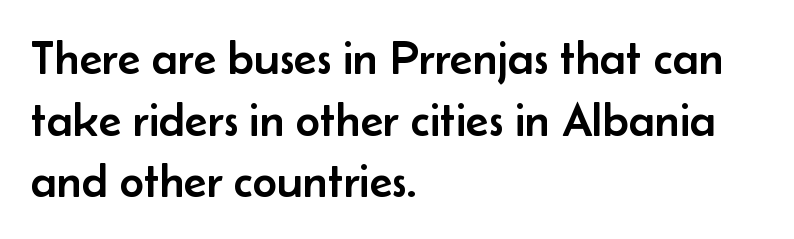
Characters follow at the spacing the type designer built in. Is the block centered? No — it sits flush against the left margin. Is this a fixed-width face? No — the glyphs have proportional, varying widths. Reading down the column, the eye jumps a familiar distance to each next line. Note: no serifs on the glyphs.
